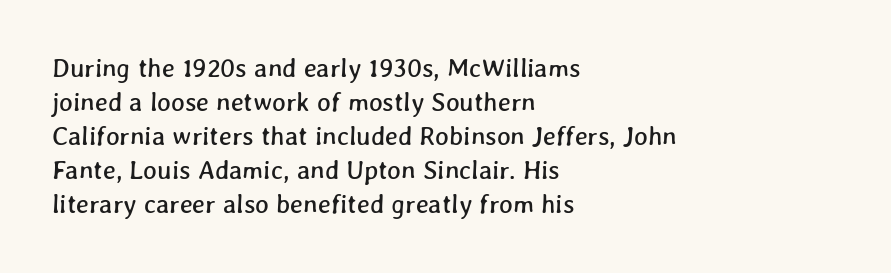
Q: Is the text underlined? A: No.
Q: How is the paragraph aligned? A: Left-aligned.
Q: Is the spacing between letters normal or unusually wide? A: Normal.
Q: Is the spacing between lines tight, normal or loose? A: Normal.
